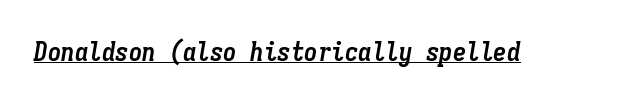
The gaps between neighbouring characters are ordinary and unremarkable. Slant detected: the letters are inclined. The glyphs are accompanied by a horizontal stroke just below them. Stroke thickness is high; the sample reads as a true bold.
